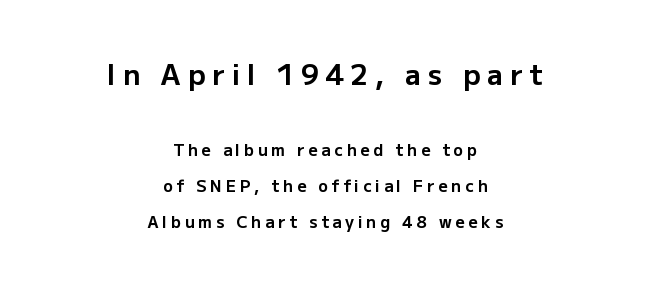
The image shows 28 px bold sans-serif type, upright; set centered, loose line spacing (2.24x), unusually wide letter spacing (+0.24 em), not underlined; the first (top) block is 1.75x larger; low stroke contrast and a medium x-height.
